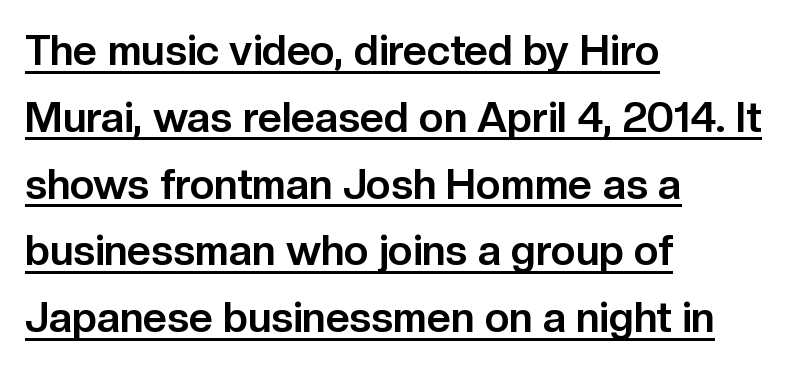
The image shows 42 px bold sans-serif type, upright; set left-aligned, normal line spacing (1.59x), normal letter spacing, underlined; low stroke contrast and a medium x-height.
